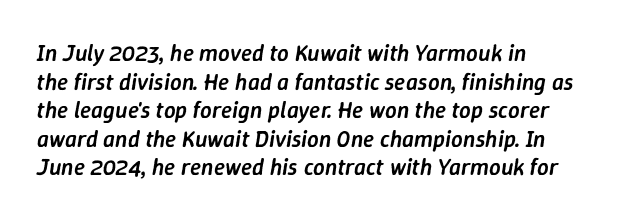
You could call the tracking neutral — neither tight nor loose. Each glyph is drawn with semibold strokes, heavier than normal yet not fully bold. The face used here has a pronounced slope to its letters. Check under the words: just untouched page. Casual observation: everything's shoved over to the left.
